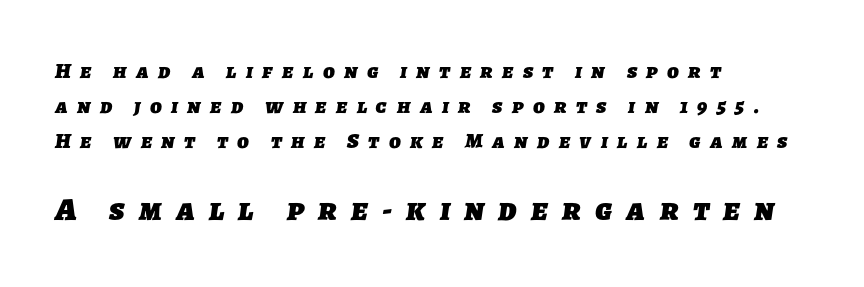
The image shows 33 px heavy sans-serif type; set left-aligned, normal line spacing (1.58x), unusually wide letter spacing (+0.43 em), not underlined; the second (bottom) block is 1.5x larger; low stroke contrast and a medium x-height.
